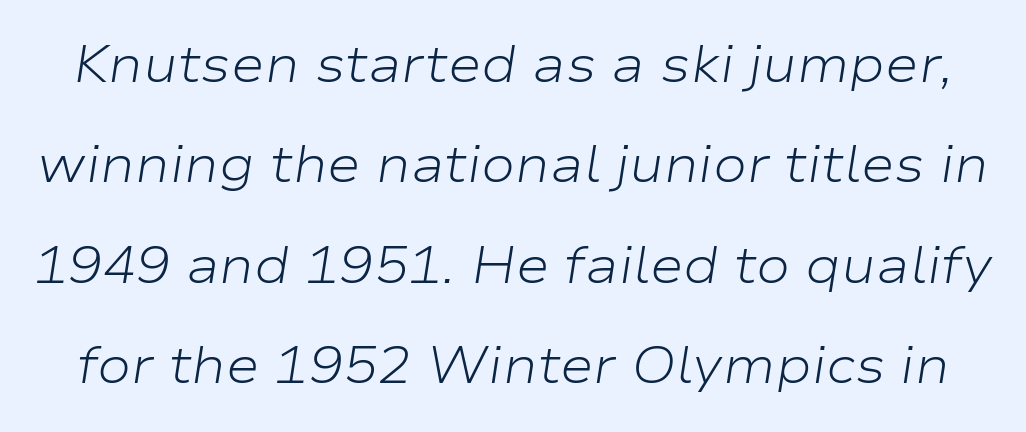
Underline: absent. What's the leading like? Stretched, with rows far apart. It's the slanting kind of type. Observe the ordinary spacing: letters are neighbours, not strangers. The strokes are not fattened; the text isn't bold. The letters advance in unequal steps, a hallmark of proportional type.
